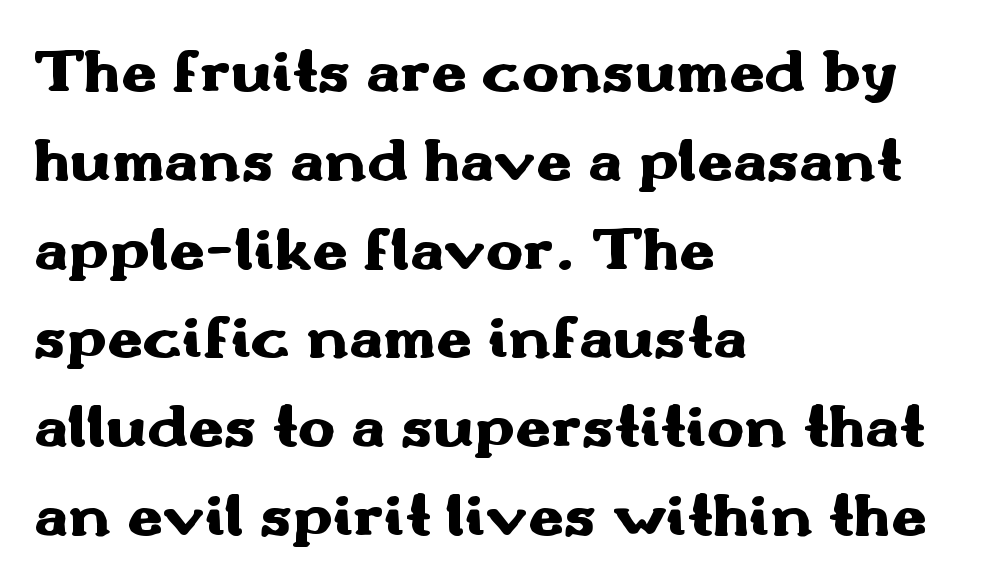
Has an underline been added? It has not. Characters follow at the spacing the type designer built in. Line spacing here is normal. No italicization has been applied; the sample stays upright. Weight: bold.
